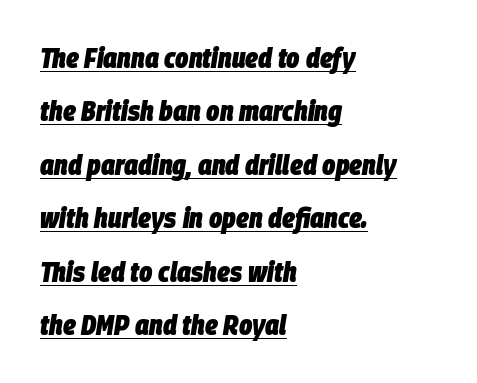
The image shows 28 px heavy, condensed type, italic (leaning right); set left-aligned, loose line spacing (1.91x), normal letter spacing, underlined; low stroke contrast and a large x-height.
